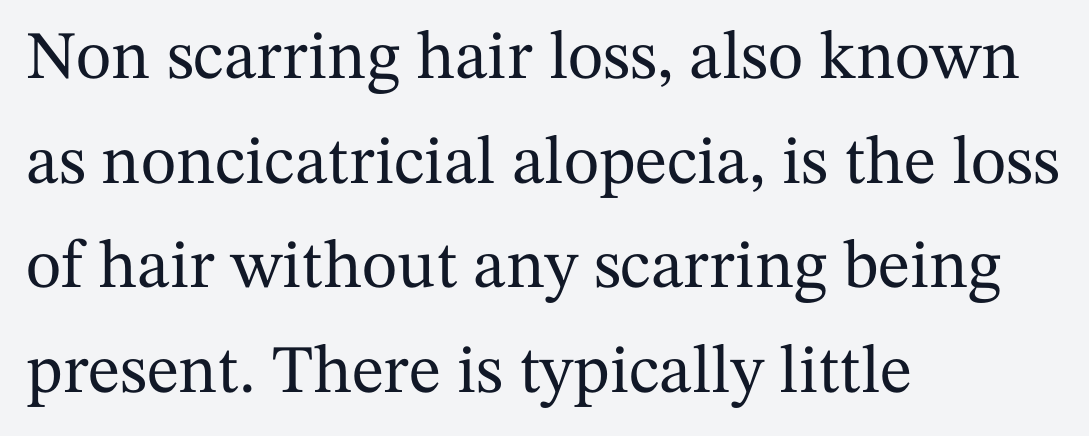
Q: Is the text italic (slanted)? A: No, it is upright.
Q: Is the typeface a serif or a sans-serif typeface? A: Serif.
Q: Is the text underlined? A: No.
Q: How is the paragraph aligned? A: Left-aligned.
Q: Is the spacing between letters normal or unusually wide? A: Normal.
Q: Is the spacing between lines tight, normal or loose? A: Normal.
Q: Width (condensed, normal, or wide)? A: Normal.
Q: Stroke contrast? A: Medium.
Q: x-height? A: Medium.
Q: Monospaced? A: No.
